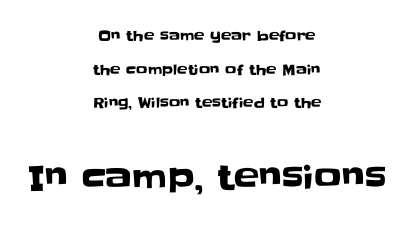
The image shows 34 px sans-serif type, upright; set centered, loose line spacing (2.41x), normal letter spacing, not underlined; the second (bottom) block is 2.43x larger; low stroke contrast and a large x-height.
